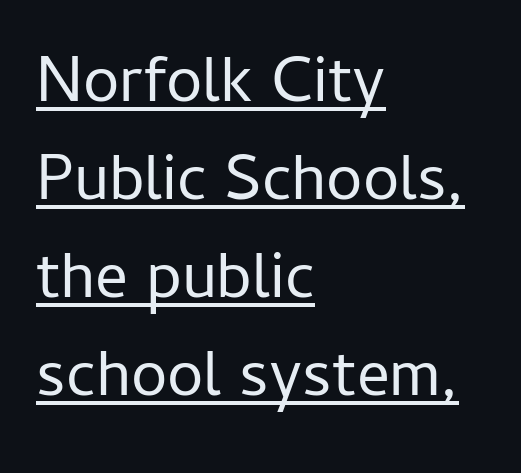
Nothing heavy about these letters — not bold at all. The ragged edge is on the right, which tells us the setting is flush left. The typography opts for an upright posture over an oblique one. Here the glyphs are tracked normally, forming tight word shapes. Does the type have serifs? No, each stem ends abruptly.
